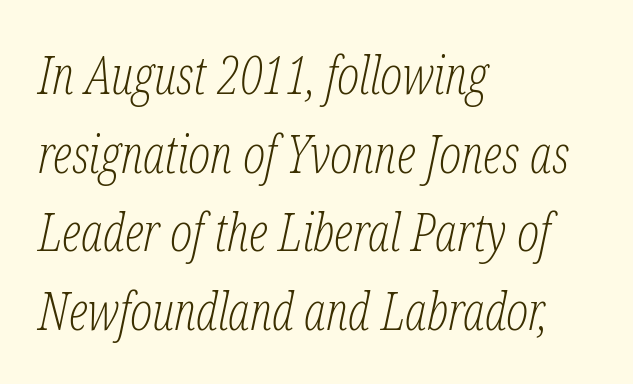
{"serif": "yes", "italic": "yes", "lean": "right", "slant_degrees": 12, "bold": "no", "weight": "light", "width": "condensed", "stroke_contrast": "low", "x_height": "medium", "monospaced": "no", "underline": "no", "align": "left", "line_spacing": "normal", "line_spacing_ratio": 1.51, "letter_spacing": "normal", "letter_spacing_em": 0.0, "glyph_px": 52}
